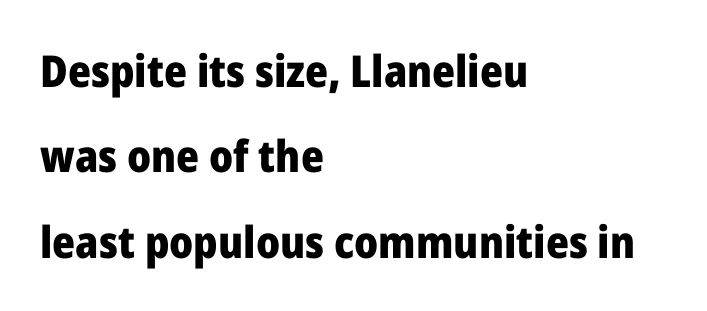
{"serif": "no", "italic": "no", "bold": "yes", "weight": "heavy", "width": "normal", "stroke_contrast": "low", "x_height": "medium", "monospaced": "no", "underline": "no", "align": "left", "line_spacing": "loose", "line_spacing_ratio": 1.94, "letter_spacing": "normal", "letter_spacing_em": 0.0, "glyph_px": 44}
